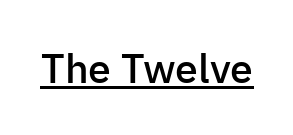
Italic? Not at all — the glyphs are vertical. Between one letter and the next there's only the usual sliver of space. The rendering uses natural spacing where letterforms have individual widths. Looks like someone drew a line under every word here. The typesetting leans somewhat heavy: a semibold.
